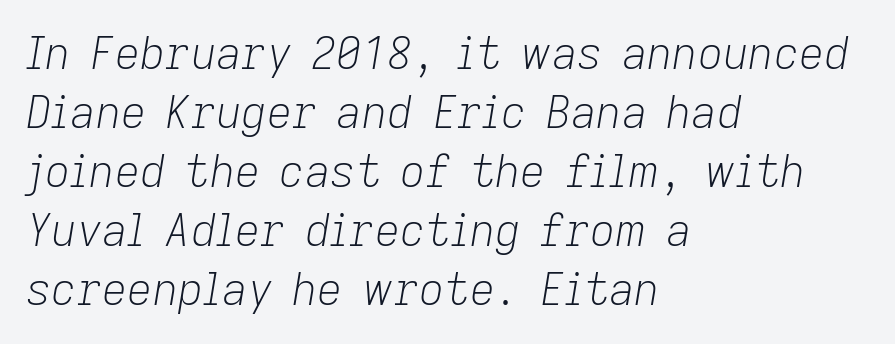
The ragged edge is on the right, which tells us the setting is flush left. Italic? Definitely — the glyphs are oblique. The rendering uses a moderate line-height, typical for paragraphs. You could not count columns in this text — the font is proportionally spaced. This rendering leaves character spacing at its baseline value.
